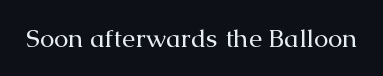
Q: Is the text bold? A: No.
Q: Is the text italic (slanted)? A: No, it is upright.
Q: Is the text underlined? A: No.
Q: Is the spacing between letters normal or unusually wide? A: Normal.
